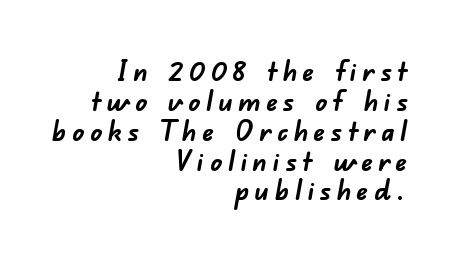
Q: Is the text bold? A: Yes.
Q: Is the typeface a serif or a sans-serif typeface? A: Sans-serif.
Q: Is the text underlined? A: No.
Q: How is the paragraph aligned? A: Right-aligned.
Q: Is the spacing between lines tight, normal or loose? A: Tight.
Q: Width (condensed, normal, or wide)? A: Normal.
Q: Stroke contrast? A: Low.
Q: x-height? A: Small.
Q: Monospaced? A: No.
